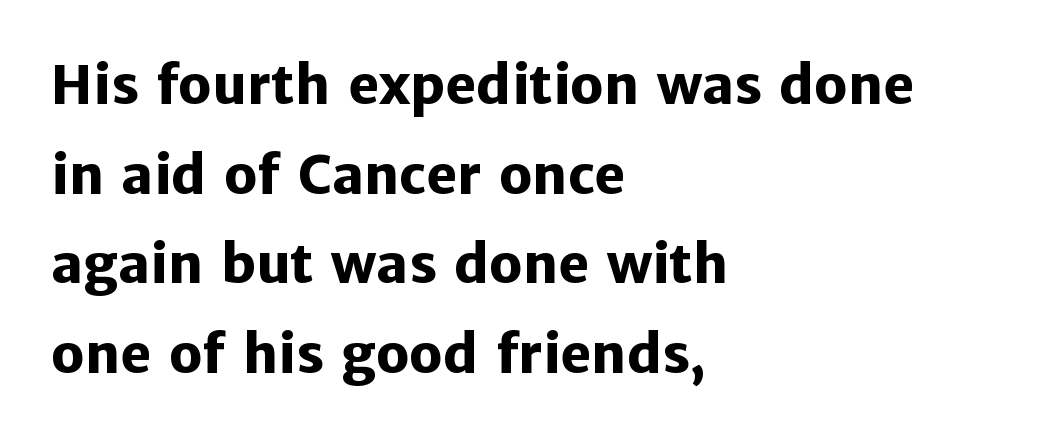
In terms of letterspacing, this is plain default setting. Serifs: no, the terminals of the letterforms are clean. A typesetter would call this proportional, since set widths differ per character. The string is rendered with underlining switched off. The sample has been set heavy, in full bold. Upright lettering throughout.
